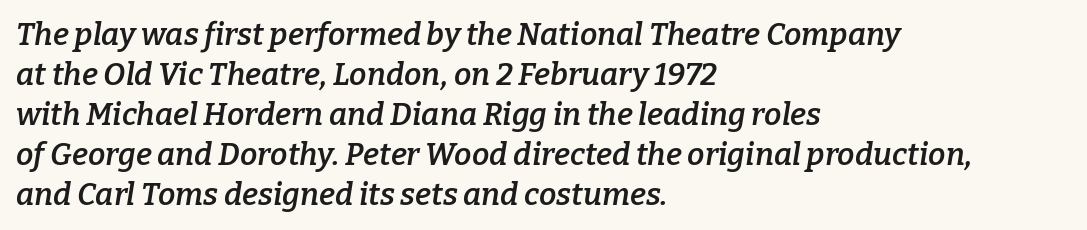
In terms of leading, this rendering sits right in the middle. Letterform terminals end in serifs throughout the passage. What weight is shown? A semibold, between regular and bold. Caption: standard tracking, unaltered. The rendering applies a slant to the glyphs.
